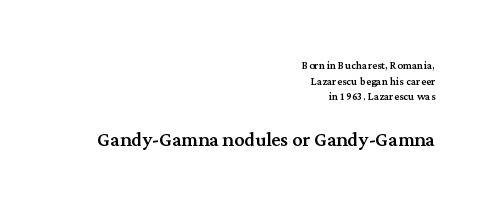
Q: Is the text italic (slanted)? A: No, it is upright.
Q: Is the text underlined? A: No.
Q: How is the paragraph aligned? A: Right-aligned.
Q: Is the spacing between letters normal or unusually wide? A: Normal.
Q: Is the spacing between lines tight, normal or loose? A: Tight.
Q: Which block of text is set in a larger size, the first (top) or the second (bottom)? A: The second (bottom) one.
